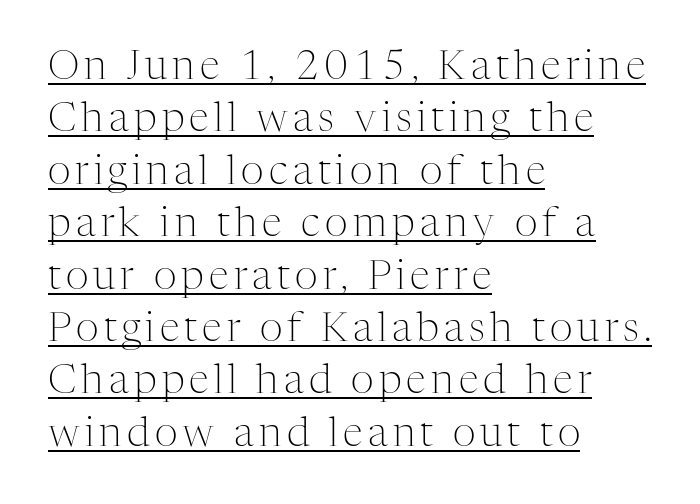
Layout note: lines flush left. The lettering holds an erect, upright posture throughout. Reading down the column, the eye jumps a familiar distance to each next line. These characters rest on top of a visible drawn line. Does the type have serifs? Yes, each stem ends in a small foot.
